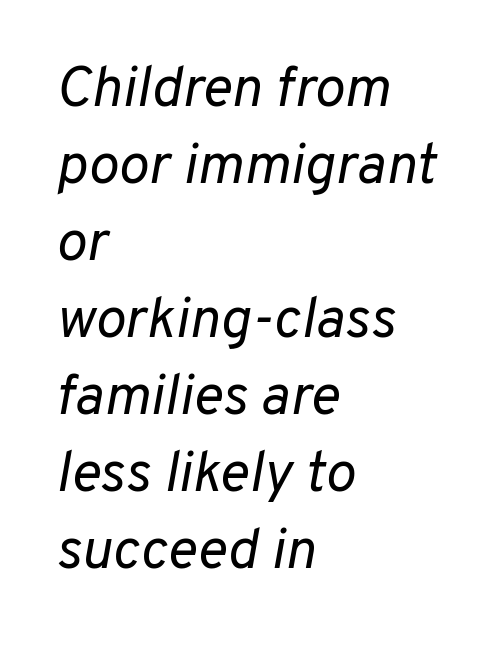
The image shows 57 px regular-weight type, italic (leaning right); set left-aligned, normal line spacing (1.35x), normal letter spacing, not underlined; low stroke contrast and a medium x-height.
